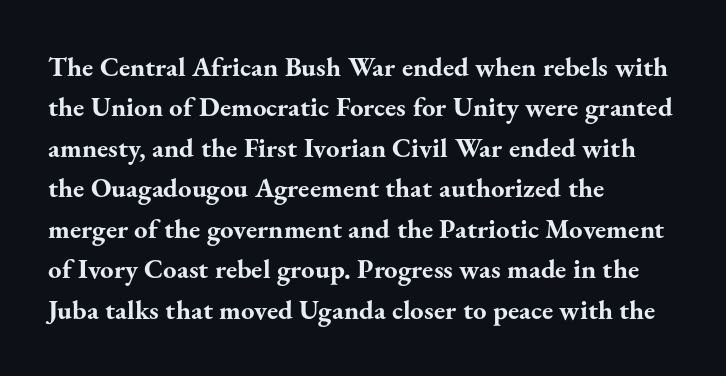
The image shows 27 px bold type, upright; set left-aligned, normal line spacing (1.5x), normal letter spacing, not underlined.
